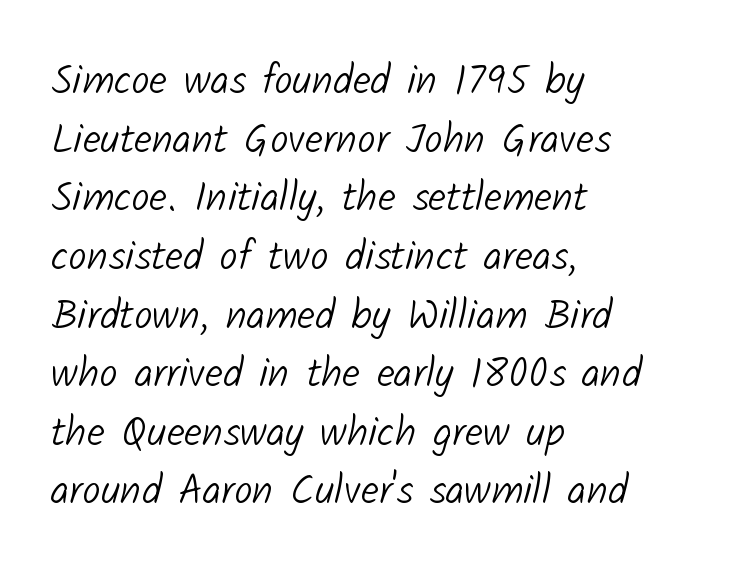
The image shows 41 px light sans-serif type; set left-aligned, normal line spacing (1.43x), normal letter spacing, not underlined; low stroke contrast and a medium x-height.
